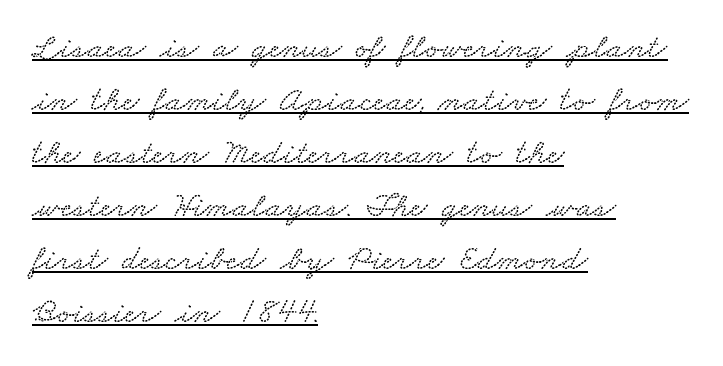
Q: Is the text underlined? A: Yes.
Q: How is the paragraph aligned? A: Left-aligned.
Q: Is the spacing between letters normal or unusually wide? A: Normal.
Q: Is the spacing between lines tight, normal or loose? A: Normal.
Q: Width (condensed, normal, or wide)? A: Wide.
Q: Stroke contrast? A: Low.
Q: x-height? A: Small.
Q: Monospaced? A: No.
